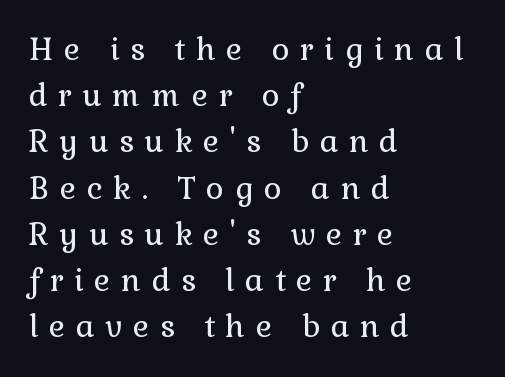
The image shows 31 px regular-weight serif type, upright; set left-aligned, normal line spacing (1.49x), unusually wide letter spacing (+0.34 em), not underlined; a medium x-height.
